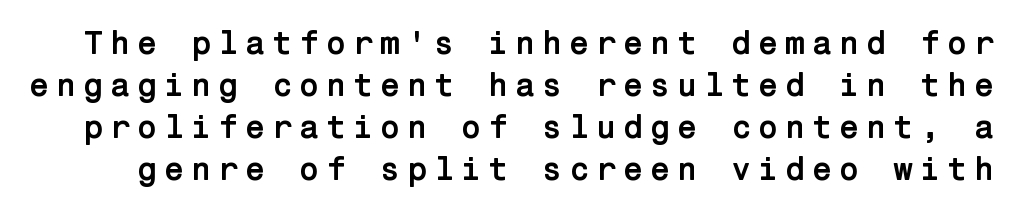
The space directly below the letters is spotless. In terms of posture, this sample is upright. The tracking reads as deliberately expanded to a designer's eye. Nothing sits at the stroke ends, so this counts as sans-serif. Does the leading feel generous? No, just average. Heavy-handed strokes throughout: this text is bold.
